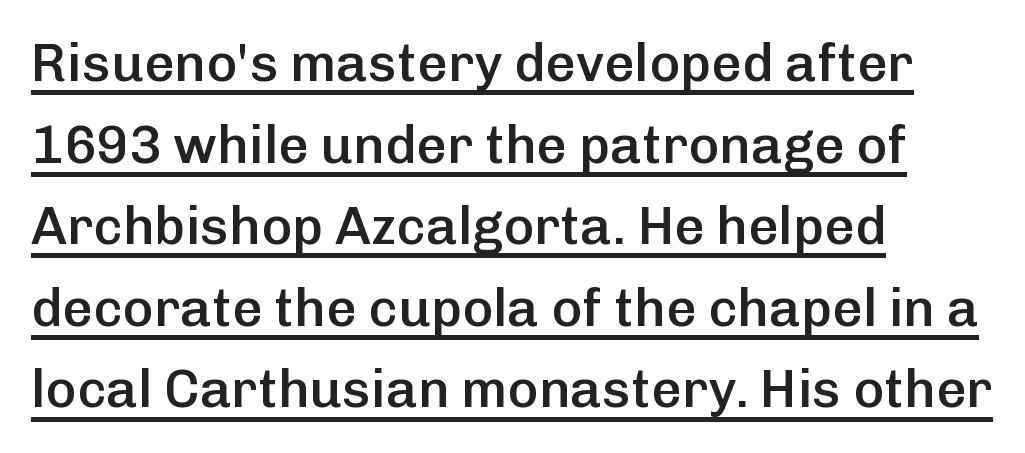
{"serif": "no", "italic": "no", "bold": "semi", "weight": "semibold", "width": "normal", "stroke_contrast": "low", "x_height": "medium", "monospaced": "no", "underline": "yes", "align": "left", "line_spacing": "normal", "line_spacing_ratio": 1.54, "letter_spacing": "normal", "letter_spacing_em": 0.0, "glyph_px": 53}
